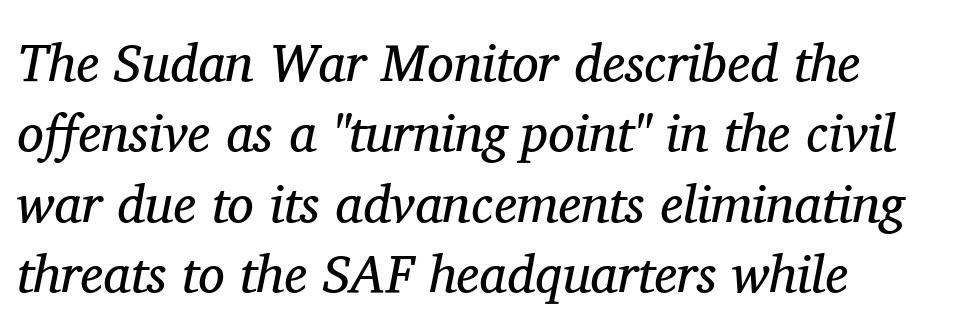
The image shows 53 px regular-weight serif type, italic (leaning right); set left-aligned, normal line spacing (1.33x), normal letter spacing, not underlined; medium stroke contrast and a medium x-height.
